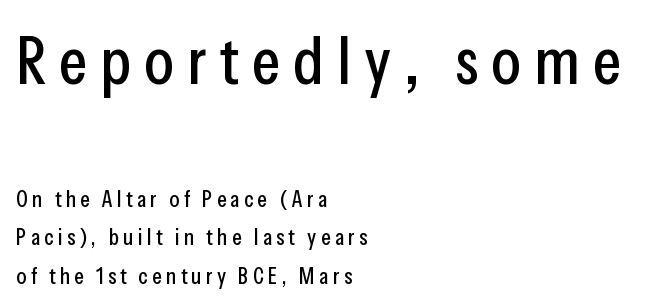
Q: Is the text italic (slanted)? A: No, it is upright.
Q: Is the typeface a serif or a sans-serif typeface? A: Sans-serif.
Q: Is the text underlined? A: No.
Q: How is the paragraph aligned? A: Left-aligned.
Q: Is the spacing between lines tight, normal or loose? A: Normal.
Q: Which block of text is set in a larger size, the first (top) or the second (bottom)? A: The first (top) one.
Q: Width (condensed, normal, or wide)? A: Condensed.
Q: Stroke contrast? A: Low.
Q: x-height? A: Medium.
Q: Monospaced? A: No.
